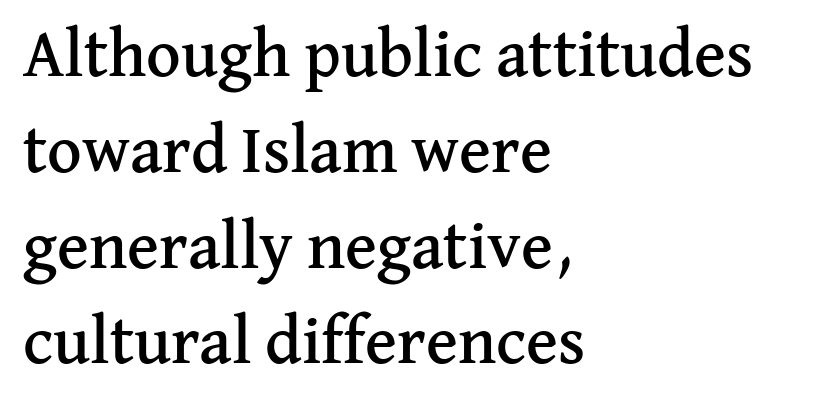
{"serif": "yes", "italic": "no", "width": "normal", "stroke_contrast": "medium", "x_height": "medium", "monospaced": "no", "underline": "no", "align": "left", "line_spacing": "normal", "line_spacing_ratio": 1.43, "letter_spacing": "normal", "letter_spacing_em": 0.0, "glyph_px": 67}
